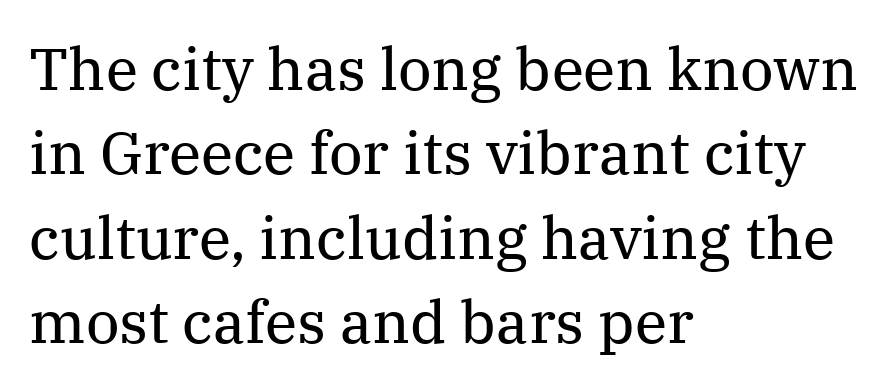
The image shows 59 px regular-weight serif type, upright; set left-aligned, normal line spacing (1.43x), normal letter spacing, not underlined; medium stroke contrast and a medium x-height.
